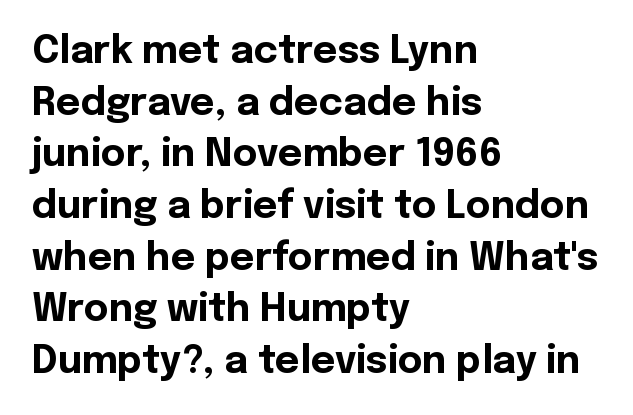
Q: Is the text bold? A: Yes.
Q: Is the text italic (slanted)? A: No, it is upright.
Q: Is the typeface a serif or a sans-serif typeface? A: Sans-serif.
Q: Is the text underlined? A: No.
Q: How is the paragraph aligned? A: Left-aligned.
Q: Is the spacing between letters normal or unusually wide? A: Normal.
Q: Is the spacing between lines tight, normal or loose? A: Normal.
Q: Width (condensed, normal, or wide)? A: Normal.
Q: x-height? A: Medium.
Q: Monospaced? A: No.
